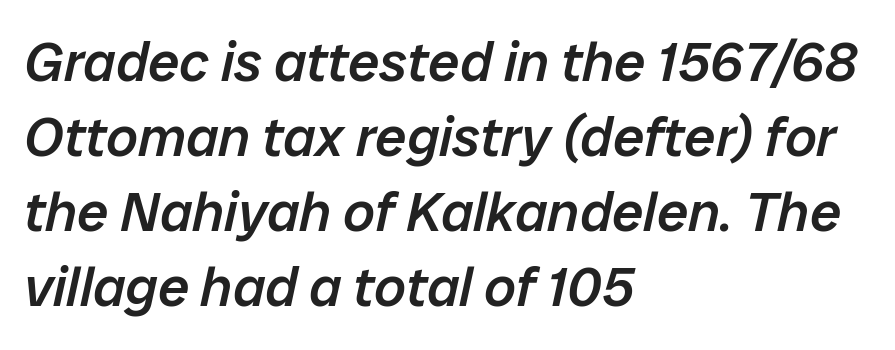
The specimen reads as italic at a glance. A typesetter would call this zero additional tracking. Descenders are the only things crossing below the line. The line-height multiplier appears to be the usual default. One-word summary of the alignment: left. Proportional: the letters do not fall into vertical columns.
